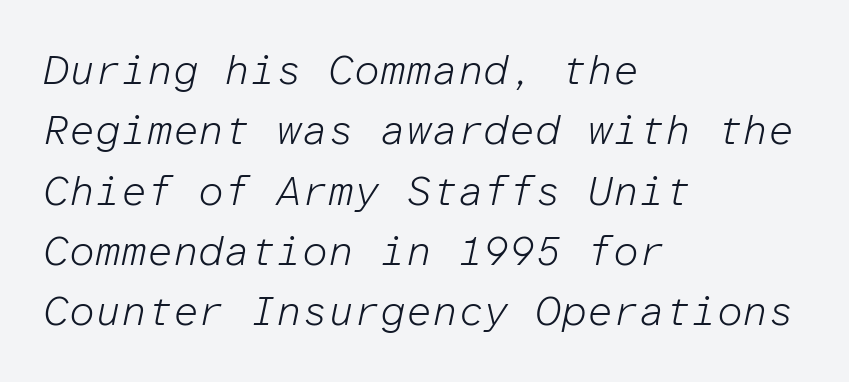
Q: Is the text bold? A: No.
Q: Is the text italic (slanted)? A: Yes, it leans right by about 12 degrees.
Q: Is the text underlined? A: No.
Q: How is the paragraph aligned? A: Left-aligned.
Q: Is the spacing between letters normal or unusually wide? A: Normal.
Q: Is the spacing between lines tight, normal or loose? A: Normal.
Q: Width (condensed, normal, or wide)? A: Normal.
Q: Stroke contrast? A: Low.
Q: x-height? A: Medium.
Q: Monospaced? A: Yes.
